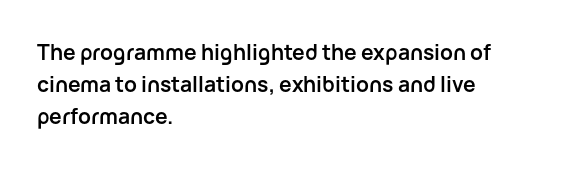
Tracking value appears to be zero — textbook default spacing. Is the type bold? Yes — the strokes are clearly thick and heavy. The block of text has a typical density, with ordinary space between rows. The rag falls on the right side of this text block. Words float on clear page, feet unadorned.
